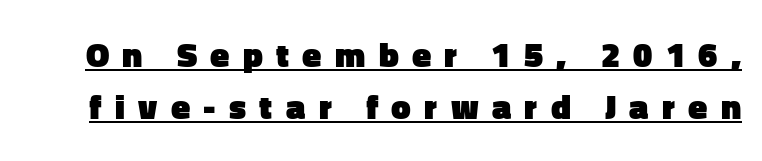
Q: Is the text bold? A: Yes.
Q: Is the text italic (slanted)? A: No, it is upright.
Q: Is the typeface a serif or a sans-serif typeface? A: Sans-serif.
Q: Is the text underlined? A: Yes.
Q: Is the spacing between letters normal or unusually wide? A: Unusually wide.
Q: Is the spacing between lines tight, normal or loose? A: Normal.
Q: Width (condensed, normal, or wide)? A: Normal.
Q: Stroke contrast? A: Low.
Q: x-height? A: Medium.
Q: Monospaced? A: No.
